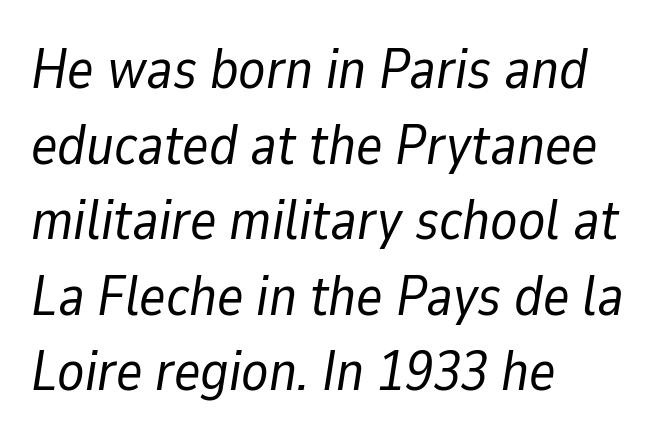
Is there much room between lines? A standard amount, neither cramped nor airy. The area under the type is left untouched. Think of a printed novel: that variable character pitch is what you see here. Observe the lean: these are italic letterforms.
